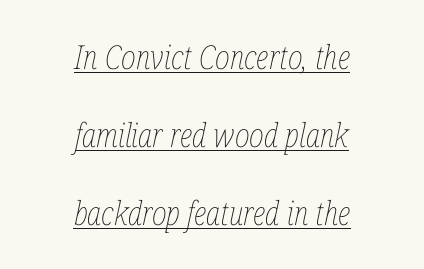
{"italic": "yes", "lean": "right", "slant_degrees": 12, "bold": "no", "weight": "thin", "width": "condensed", "stroke_contrast": "low", "x_height": "medium", "monospaced": "no", "underline": "yes", "align": "center", "line_spacing": "loose", "line_spacing_ratio": 2.37, "letter_spacing": "normal", "letter_spacing_em": 0.0, "glyph_px": 33}
